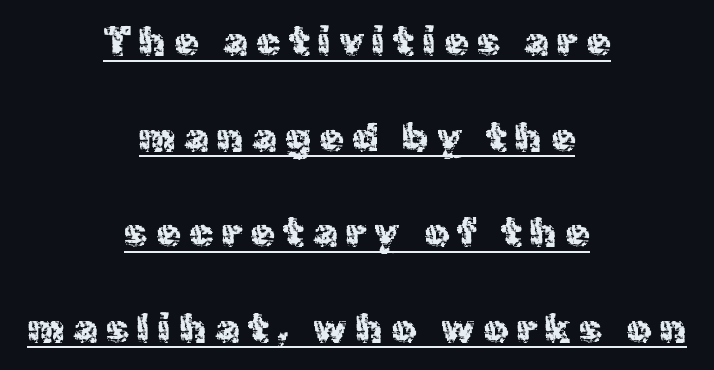
{"serif": "no", "italic": "no", "bold": "no", "weight": "regular", "width": "normal", "x_height": "medium", "monospaced": "no", "underline": "yes", "align": "center", "line_spacing": "loose", "line_spacing_ratio": 2.45, "letter_spacing": "wide", "letter_spacing_em": 0.22, "glyph_px": 39}
